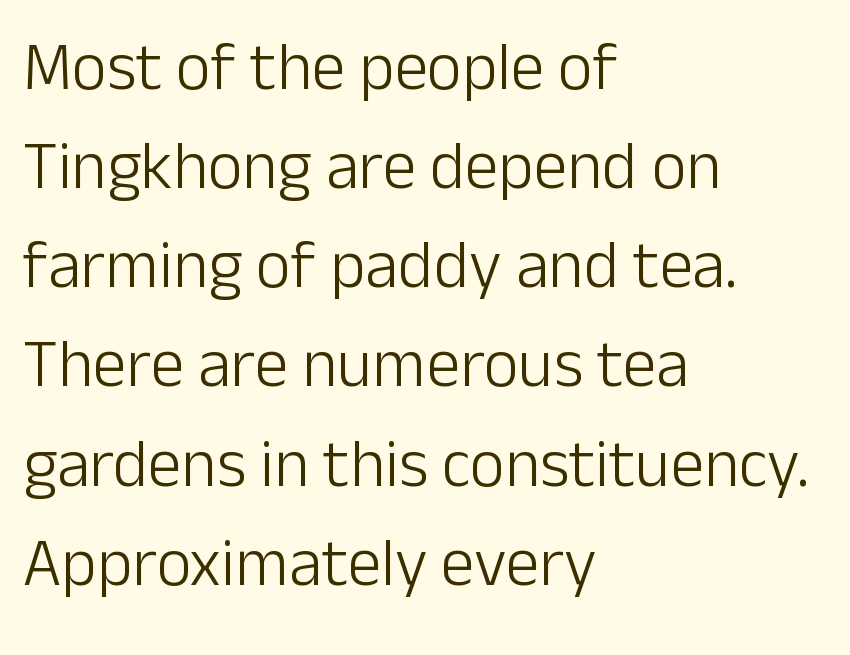
The image shows 67 px light sans-serif type, upright; set left-aligned, normal line spacing (1.48x), normal letter spacing, not underlined; low stroke contrast and a medium x-height.
